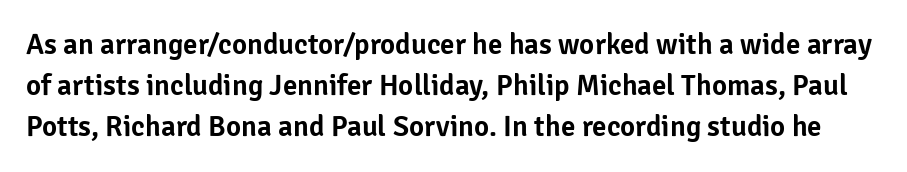
Q: Is the text italic (slanted)? A: No, it is upright.
Q: Is the typeface a serif or a sans-serif typeface? A: Sans-serif.
Q: Is the text underlined? A: No.
Q: Is the spacing between letters normal or unusually wide? A: Normal.
Q: Is the spacing between lines tight, normal or loose? A: Normal.
Q: Width (condensed, normal, or wide)? A: Normal.
Q: Stroke contrast? A: Low.
Q: x-height? A: Medium.
Q: Monospaced? A: No.
